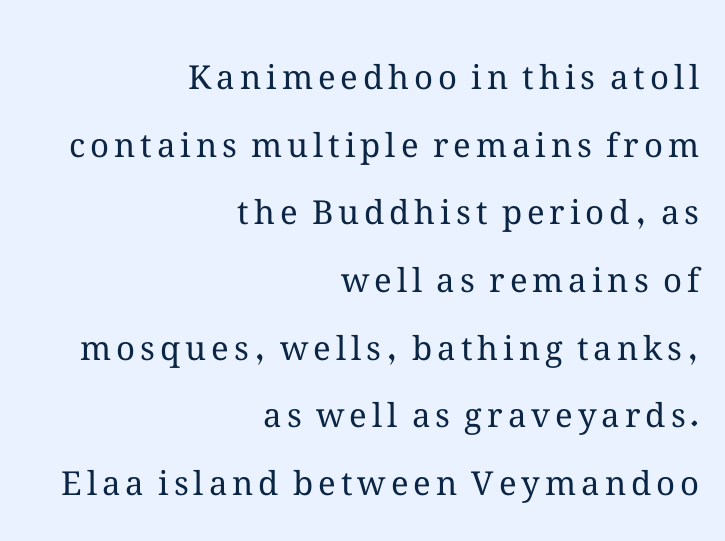
The image shows 33 px regular-weight type, upright; set right-aligned, loose line spacing (2.05x), not underlined; medium stroke contrast and a medium x-height.
